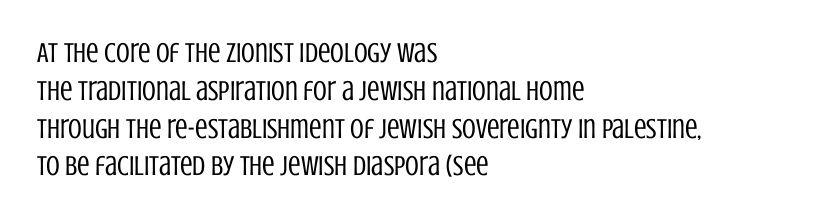
{"serif": "no", "italic": "no", "bold": "no", "weight": "regular", "width": "condensed", "stroke_contrast": "low", "x_height": "large", "monospaced": "no", "underline": "no", "align": "left", "line_spacing": "normal", "line_spacing_ratio": 1.35, "letter_spacing": "normal", "letter_spacing_em": 0.0, "glyph_px": 28}
